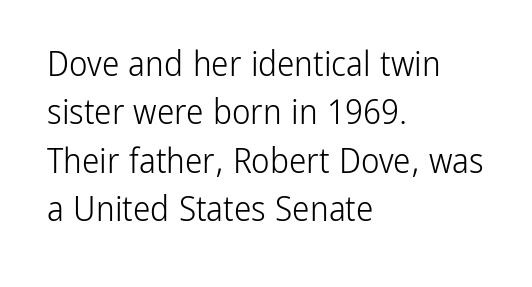
{"serif": "no", "italic": "no", "bold": "no", "weight": "light", "width": "condensed", "stroke_contrast": "low", "x_height": "medium", "monospaced": "no", "underline": "no", "align": "left", "line_spacing": "normal", "line_spacing_ratio": 1.38, "letter_spacing": "normal", "letter_spacing_em": 0.0, "glyph_px": 35}
